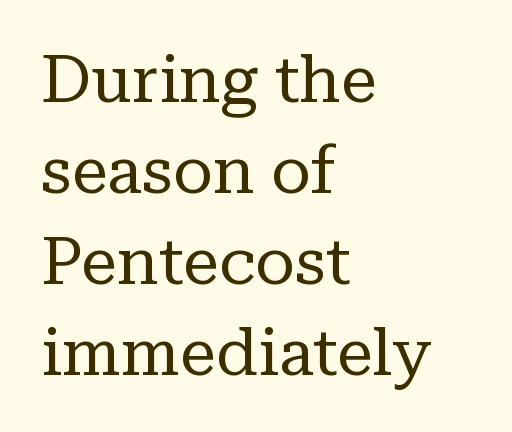
{"serif": "yes", "italic": "no", "bold": "no", "weight": "regular", "width": "normal", "stroke_contrast": "low", "x_height": "medium", "monospaced": "no", "underline": "no", "align": "left", "line_spacing": "normal", "line_spacing_ratio": 1.4, "letter_spacing": "normal", "letter_spacing_em": 0.0, "glyph_px": 65}
